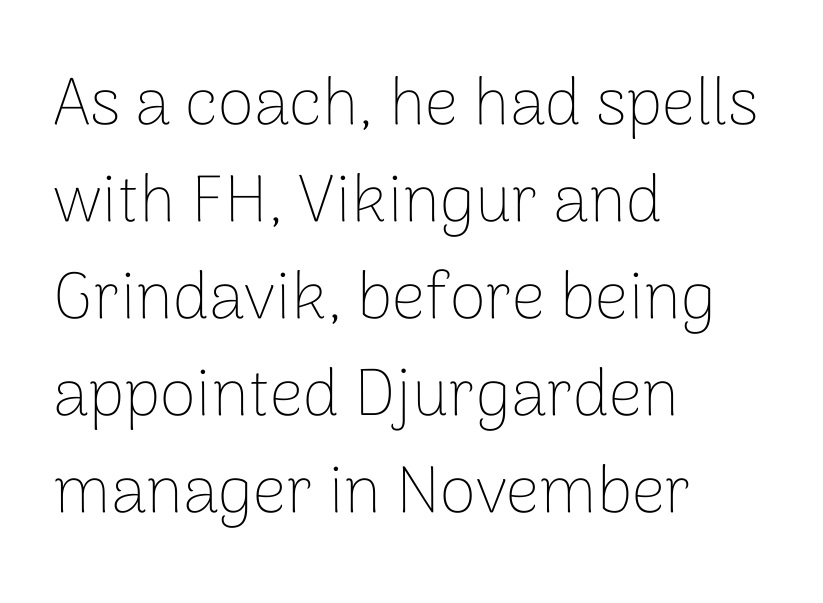
The image shows 66 px thin sans-serif type, upright; set left-aligned, normal line spacing (1.47x), normal letter spacing, not underlined; low stroke contrast and a medium x-height.
